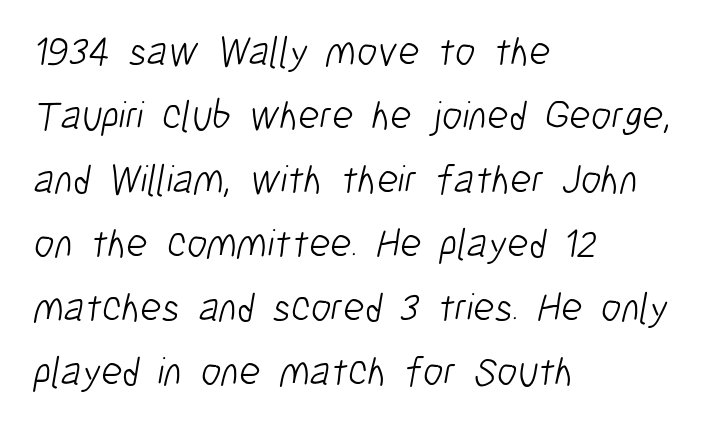
Compared with a centered layout, this one pins lines to the left instead. Interline gaps are of average width in this sample. Character widths vary here, with narrow letters taking less room than wide ones. A typesetter would call this zero additional tracking. Check where the strokes stop: nothing finishes them off — pure sans.
